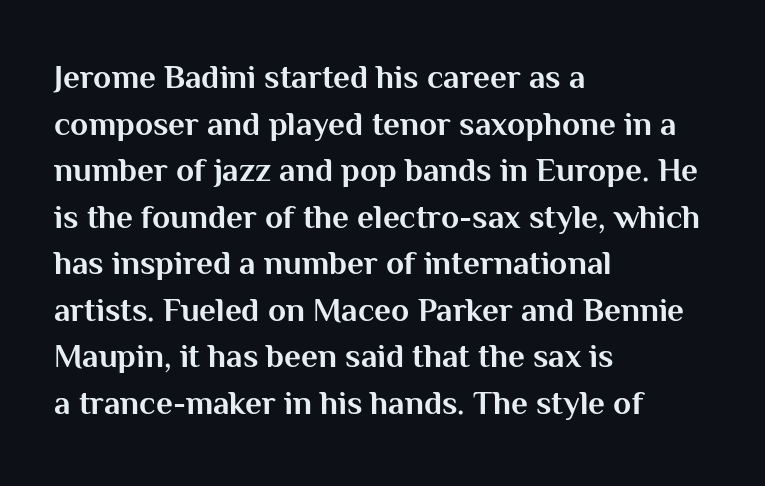
The image shows 33 px bold sans-serif type, upright; set left-aligned, normal line spacing (1.41x), normal letter spacing, not underlined; medium stroke contrast and a medium x-height.
